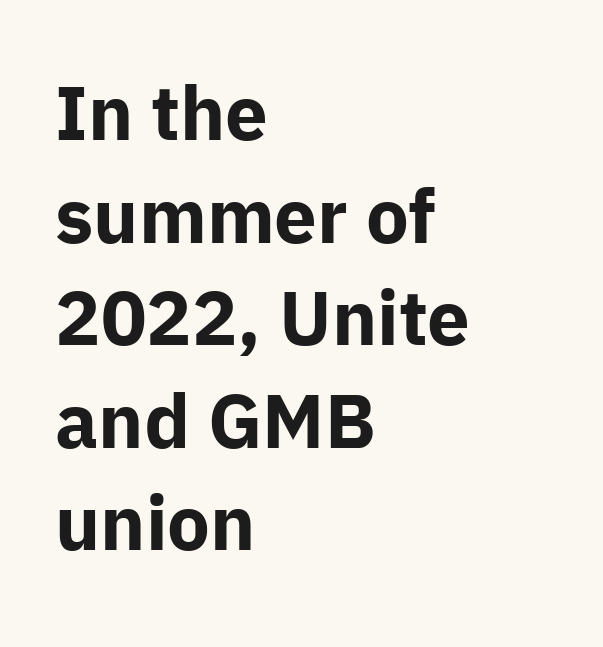
The font is running at its bold setting. Examine the stroke ends and you'll find no serifs. There is no visible air inserted between adjacent glyphs. Characters remain perfectly vertical along every line.
